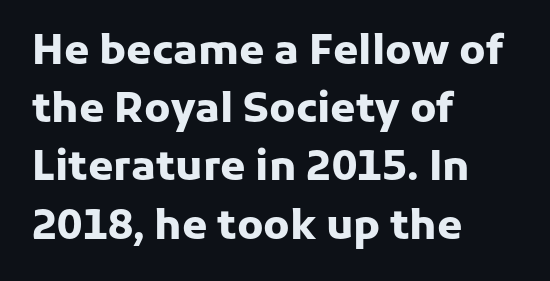
The image shows 41 px heavy sans-serif type, upright; set left-aligned, normal line spacing (1.42x), normal letter spacing, not underlined; low stroke contrast and a medium x-height.
